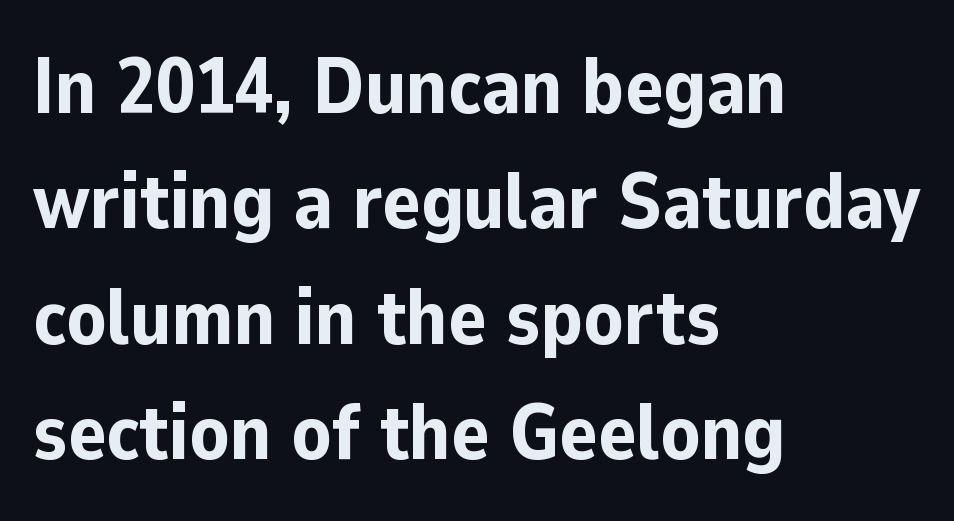
Grotesque or geometric, the face here clearly has no serifs. The area under the type is left untouched. Caption: standard tracking, unaltered. These lines stack with their left ends in a neat column. The glyphs have the mass of a bold cut. Spacing verdict: proportional, widths tailored to each character.
